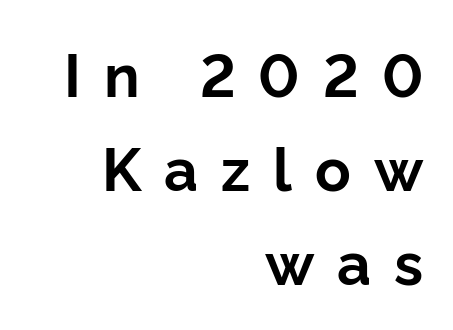
The letters stand upright; this is a roman face. Typesetter's note: full bold, strokes at maximum text heaviness. Loose tracking; the words dissolve into strings of separated letters. Notice how the passage keeps a crisp vertical edge on the right only. Quick note: underline off. Typographically, this falls in the sans-serif category.
